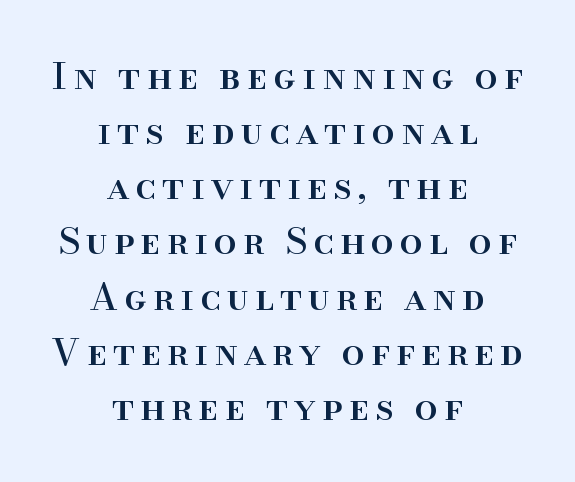
{"serif": "yes", "italic": "no", "width": "normal", "stroke_contrast": "high", "x_height": "small", "monospaced": "no", "underline": "no", "align": "center", "line_spacing": "normal", "line_spacing_ratio": 1.49, "glyph_px": 37}
